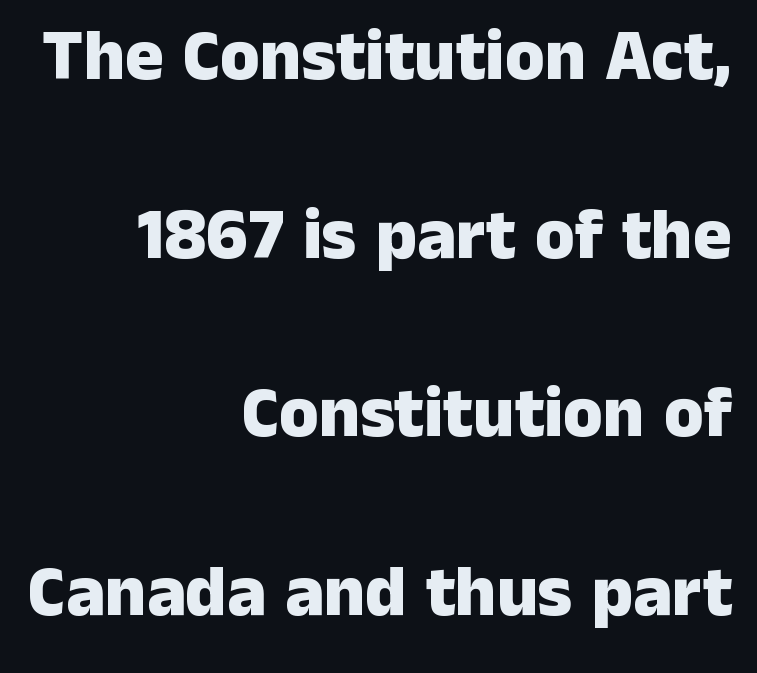
Q: Is the text bold? A: Yes.
Q: Is the text italic (slanted)? A: No, it is upright.
Q: Is the typeface a serif or a sans-serif typeface? A: Sans-serif.
Q: Is the text underlined? A: No.
Q: How is the paragraph aligned? A: Right-aligned.
Q: Is the spacing between letters normal or unusually wide? A: Normal.
Q: Is the spacing between lines tight, normal or loose? A: Loose.
Q: Width (condensed, normal, or wide)? A: Normal.
Q: Stroke contrast? A: Low.
Q: x-height? A: Medium.
Q: Monospaced? A: No.
